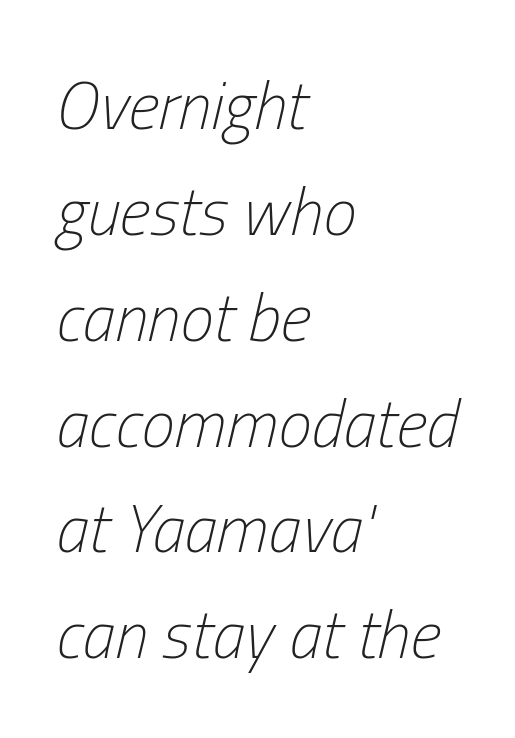
The image shows 67 px light, condensed type, italic (leaning right); set left-aligned, normal line spacing (1.58x), normal letter spacing, not underlined; low stroke contrast and a medium x-height.
